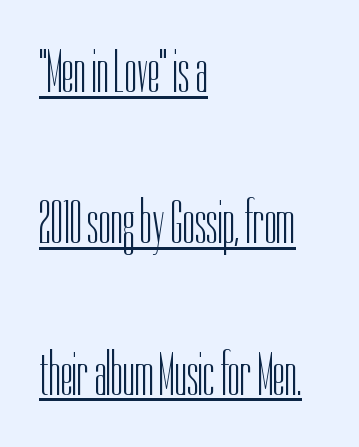
A typesetter would call this proportional, since set widths differ per character. If you drew a line through each stem, it would be perfectly vertical. In CSS terms this would be text-align: left. The letterforms sit at book weight or below. The tracking reads as untouched default to a designer's eye. The space between consecutive lines is lavish.
